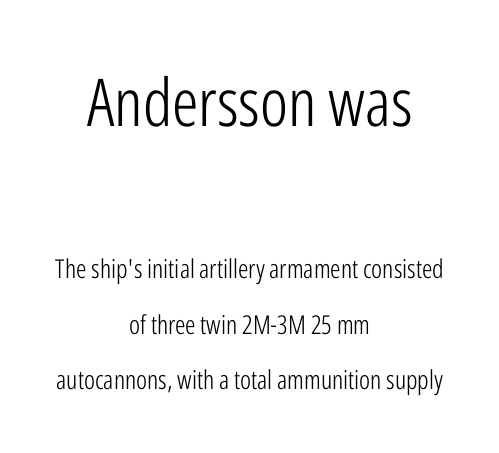
The image shows 66 px light, condensed sans-serif type, upright; set centered, loose line spacing (2.15x), normal letter spacing, not underlined; the first (top) block is 2.54x larger; low stroke contrast and a medium x-height.
